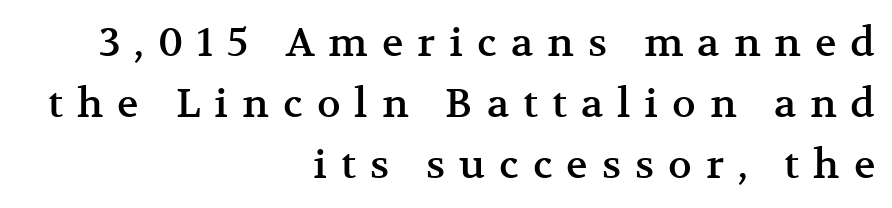
Q: Is the text italic (slanted)? A: No, it is upright.
Q: Is the typeface a serif or a sans-serif typeface? A: Serif.
Q: Is the text underlined? A: No.
Q: How is the paragraph aligned? A: Right-aligned.
Q: Is the spacing between letters normal or unusually wide? A: Unusually wide.
Q: Is the spacing between lines tight, normal or loose? A: Normal.
Q: Width (condensed, normal, or wide)? A: Normal.
Q: Stroke contrast? A: Medium.
Q: x-height? A: Medium.
Q: Monospaced? A: No.
